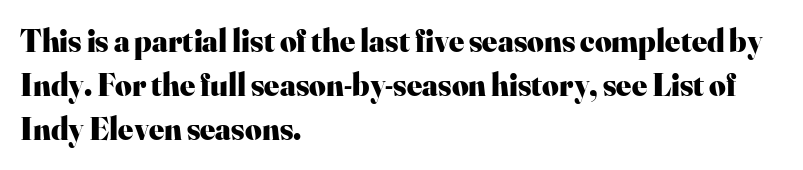
The image shows 32 px heavy serif type, upright; set left-aligned, normal line spacing (1.38x), normal letter spacing, not underlined; high stroke contrast and a small x-height.
